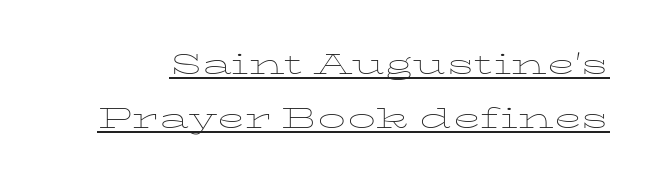
The image shows 37 px thin, wide type, upright; set normal line spacing (1.46x), normal letter spacing, underlined; low stroke contrast and a medium x-height.
